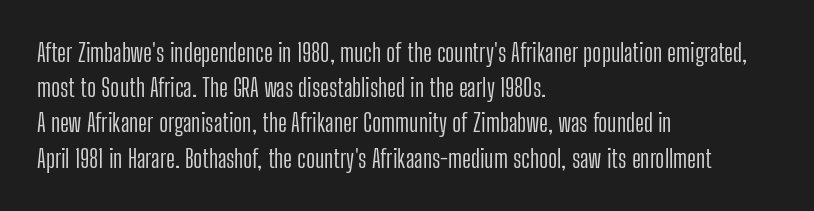
Q: Is the text bold? A: No.
Q: Is the text italic (slanted)? A: No, it is upright.
Q: Is the text underlined? A: No.
Q: How is the paragraph aligned? A: Left-aligned.
Q: Is the spacing between letters normal or unusually wide? A: Normal.
Q: Is the spacing between lines tight, normal or loose? A: Normal.
